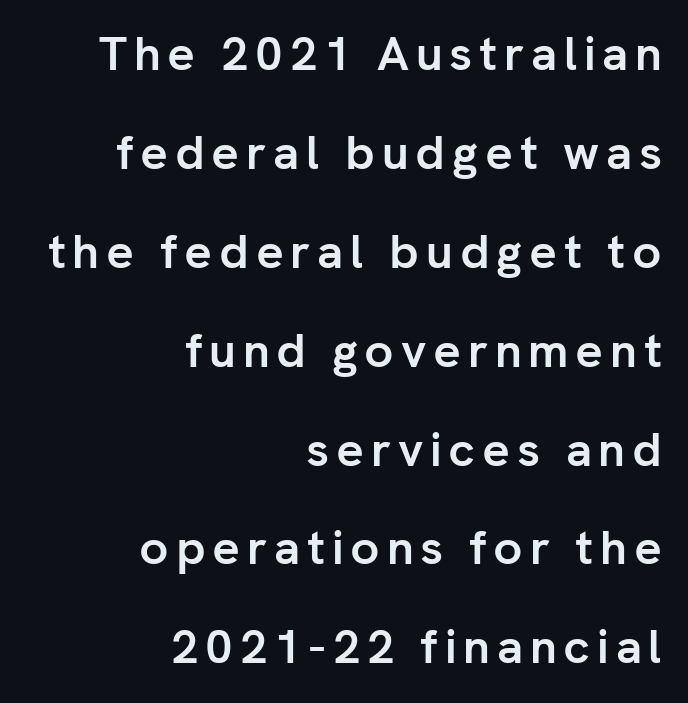
{"serif": "no", "italic": "no", "bold": "yes", "weight": "semibold", "width": "normal", "stroke_contrast": "low", "x_height": "medium", "monospaced": "no", "underline": "no", "align": "right", "line_spacing": "loose", "line_spacing_ratio": 2.06, "glyph_px": 48}
